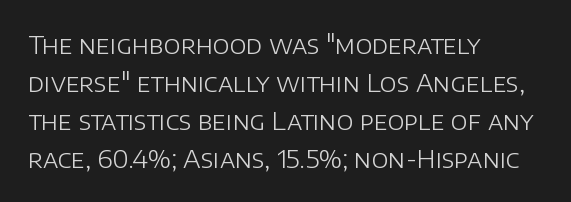
The image shows 25 px text type, upright; set left-aligned, normal line spacing (1.52x), normal letter spacing, not underlined.
